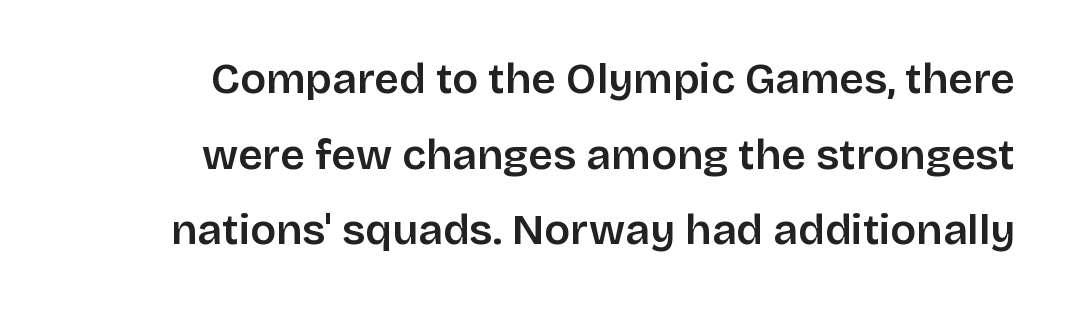
Only glyphs here, with clear space below each row. The typography opts for an upright posture over an oblique one. The passage shown is typed in a proportional face where columns would drift. Nothing sits at the stroke ends, so this counts as sans-serif. Students, note that the glyphs here touch the page at normal intervals.
